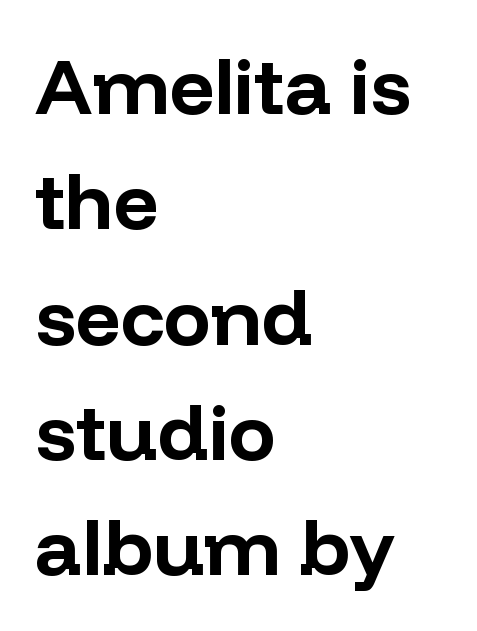
Grotesque or geometric, the face here clearly has no serifs. The area under the type is left untouched. Caption: standard tracking, unaltered. These lines stack with their left ends in a neat column. The glyphs have the mass of a bold cut. Spacing verdict: proportional, widths tailored to each character.
